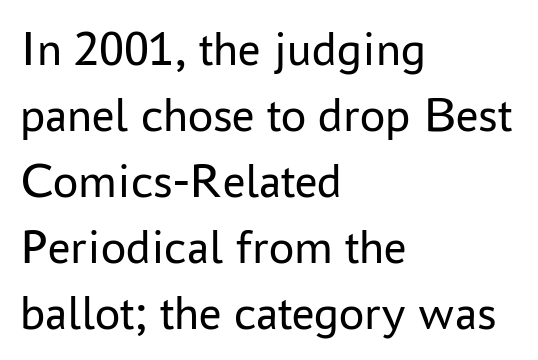
The image shows 50 px regular-weight sans-serif type, upright; set left-aligned, normal line spacing (1.32x), normal letter spacing, not underlined; low stroke contrast and a medium x-height.
